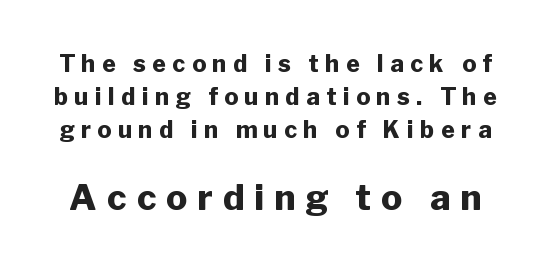
Students, note that the glyphs here are deliberately spaced far apart. The type sits square on the baseline with zero lean. The rendering uses a moderate line-height, typical for paragraphs. Check where the strokes stop: nothing finishes them off — pure sans.
